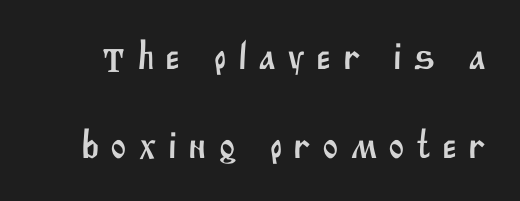
{"serif": "no", "width": "normal", "stroke_contrast": "medium", "x_height": "large", "monospaced": "no", "underline": "no", "line_spacing": "loose", "line_spacing_ratio": 2.28, "letter_spacing": "wide", "letter_spacing_em": 0.28, "glyph_px": 39}
